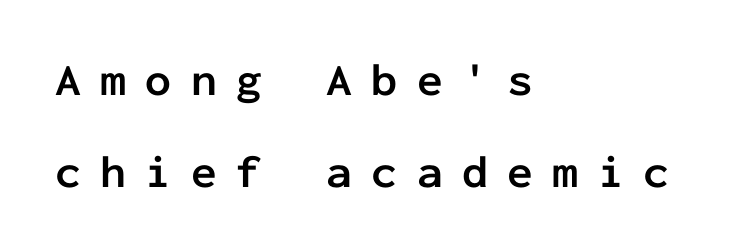
{"serif": "no", "italic": "no", "bold": "yes", "weight": "semibold", "width": "normal", "stroke_contrast": "low", "x_height": "medium", "monospaced": "yes", "underline": "no", "align": "left", "line_spacing": "loose", "line_spacing_ratio": 1.99, "letter_spacing": "wide", "letter_spacing_em": 0.42, "glyph_px": 46}
